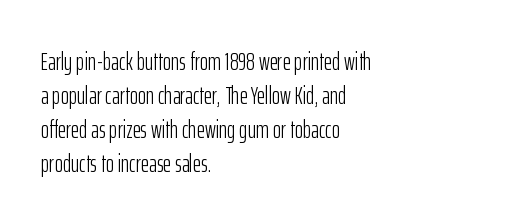
Q: Is the text bold? A: No.
Q: Is the text italic (slanted)? A: No, it is upright.
Q: Is the text underlined? A: No.
Q: How is the paragraph aligned? A: Left-aligned.
Q: Is the spacing between letters normal or unusually wide? A: Normal.
Q: Is the spacing between lines tight, normal or loose? A: Normal.
